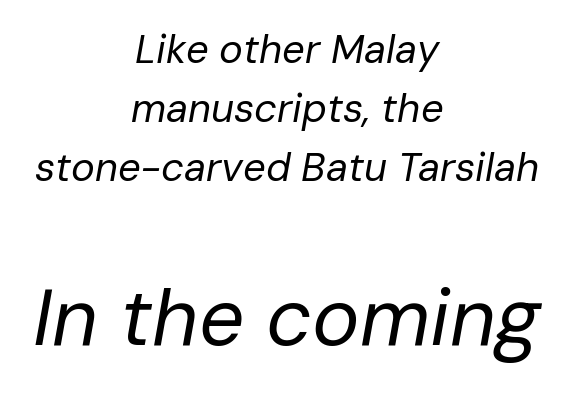
{"italic": "yes", "lean": "right", "slant_degrees": 10, "bold": "no", "weight": "regular", "width": "normal", "stroke_contrast": "low", "x_height": "medium", "monospaced": "no", "underline": "no", "align": "center", "line_spacing": "normal", "line_spacing_ratio": 1.48, "letter_spacing": "normal", "letter_spacing_em": 0.0, "larger_block": "second", "size_ratio": 2.0, "glyph_px": 80}
